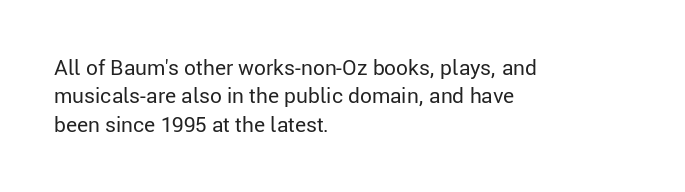
Q: Is the text bold? A: No.
Q: Is the text italic (slanted)? A: No, it is upright.
Q: Is the text underlined? A: No.
Q: How is the paragraph aligned? A: Left-aligned.
Q: Is the spacing between letters normal or unusually wide? A: Normal.
Q: Is the spacing between lines tight, normal or loose? A: Normal.
